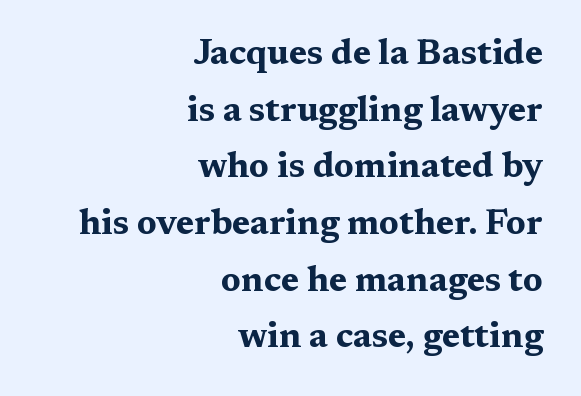
The image shows 35 px bold, wide serif type, upright; set right-aligned, normal line spacing (1.62x), normal letter spacing, not underlined; medium stroke contrast and a medium x-height.
